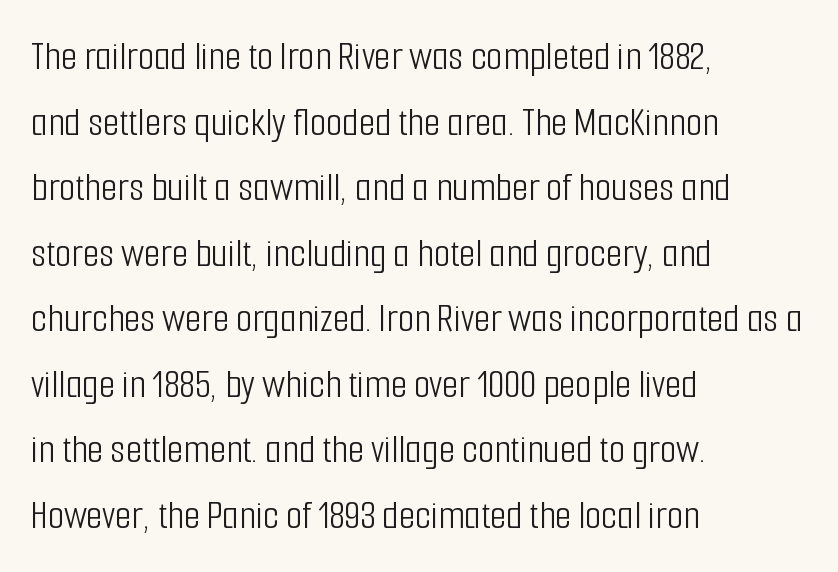
Q: Is the text bold? A: No.
Q: Is the text italic (slanted)? A: No, it is upright.
Q: Is the typeface a serif or a sans-serif typeface? A: Sans-serif.
Q: Is the text underlined? A: No.
Q: How is the paragraph aligned? A: Left-aligned.
Q: Is the spacing between letters normal or unusually wide? A: Normal.
Q: Is the spacing between lines tight, normal or loose? A: Normal.
Q: Width (condensed, normal, or wide)? A: Condensed.
Q: Stroke contrast? A: Low.
Q: x-height? A: Medium.
Q: Monospaced? A: No.
